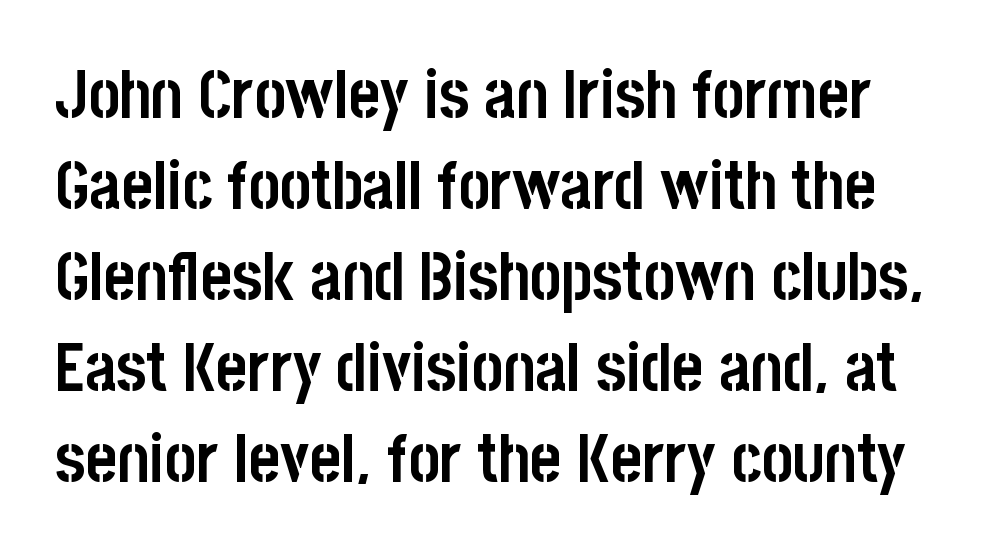
Q: Is the text bold? A: Yes.
Q: Is the text italic (slanted)? A: No, it is upright.
Q: Is the typeface a serif or a sans-serif typeface? A: Sans-serif.
Q: Is the text underlined? A: No.
Q: Is the spacing between letters normal or unusually wide? A: Normal.
Q: Is the spacing between lines tight, normal or loose? A: Normal.
Q: Width (condensed, normal, or wide)? A: Condensed.
Q: Stroke contrast? A: Low.
Q: x-height? A: Large.
Q: Monospaced? A: No.
